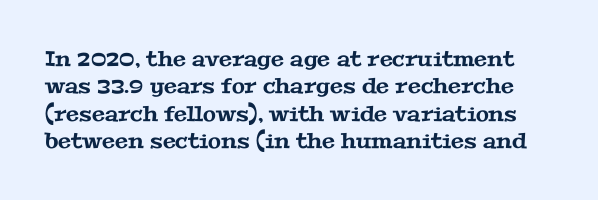
{"underline": "no", "line_spacing": "normal", "line_spacing_ratio": 1.3, "letter_spacing": "normal", "letter_spacing_em": 0.0, "glyph_px": 21}
